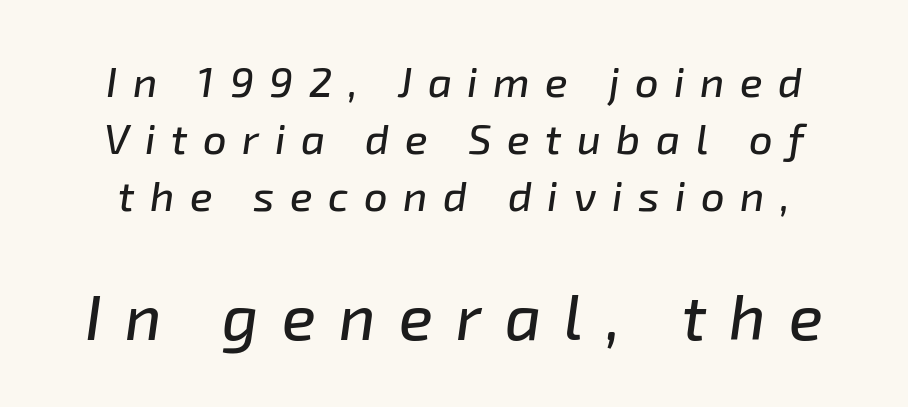
Q: Is the text italic (slanted)? A: Yes, it leans right by about 8 degrees.
Q: Is the text underlined? A: No.
Q: Is the spacing between letters normal or unusually wide? A: Unusually wide.
Q: Is the spacing between lines tight, normal or loose? A: Normal.
Q: Which block of text is set in a larger size, the first (top) or the second (bottom)? A: The second (bottom) one.
Q: Width (condensed, normal, or wide)? A: Normal.
Q: Stroke contrast? A: Low.
Q: x-height? A: Medium.
Q: Monospaced? A: No.
